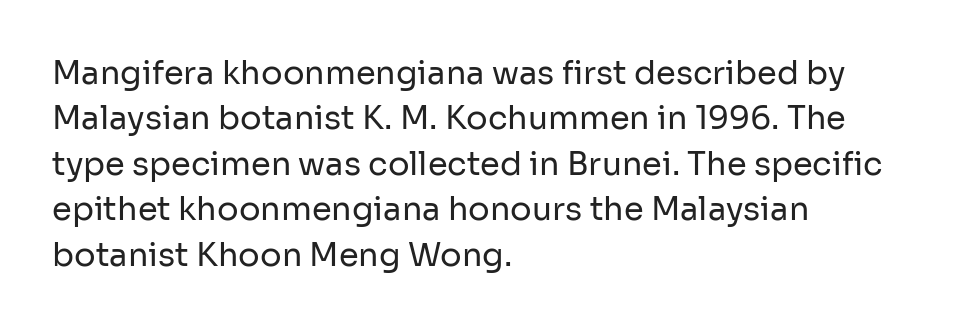
Q: Is the text bold? A: No.
Q: Is the text italic (slanted)? A: No, it is upright.
Q: Is the typeface a serif or a sans-serif typeface? A: Sans-serif.
Q: Is the text underlined? A: No.
Q: How is the paragraph aligned? A: Left-aligned.
Q: Is the spacing between letters normal or unusually wide? A: Normal.
Q: Is the spacing between lines tight, normal or loose? A: Normal.
Q: Width (condensed, normal, or wide)? A: Normal.
Q: Stroke contrast? A: Low.
Q: x-height? A: Medium.
Q: Monospaced? A: No.
